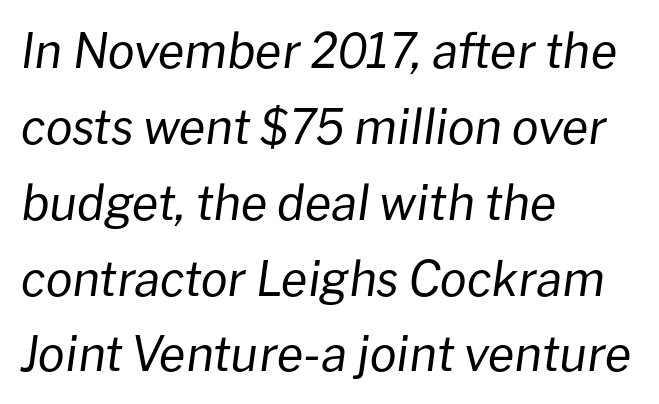
{"italic": "yes", "lean": "right", "slant_degrees": 8, "bold": "no", "weight": "regular", "width": "normal", "stroke_contrast": "low", "x_height": "medium", "monospaced": "no", "underline": "no", "align": "left", "line_spacing": "normal", "line_spacing_ratio": 1.58, "letter_spacing": "normal", "letter_spacing_em": 0.0, "glyph_px": 48}
